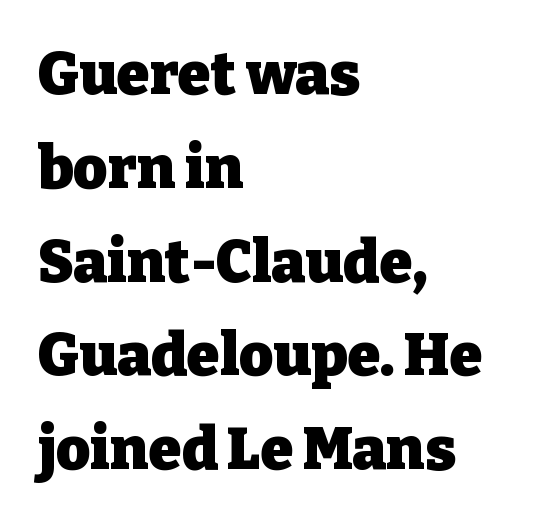
{"serif": "yes", "italic": "no", "bold": "yes", "weight": "heavy", "width": "normal", "stroke_contrast": "low", "x_height": "medium", "monospaced": "no", "underline": "no", "align": "left", "line_spacing": "normal", "line_spacing_ratio": 1.59, "letter_spacing": "normal", "letter_spacing_em": 0.0, "glyph_px": 59}
